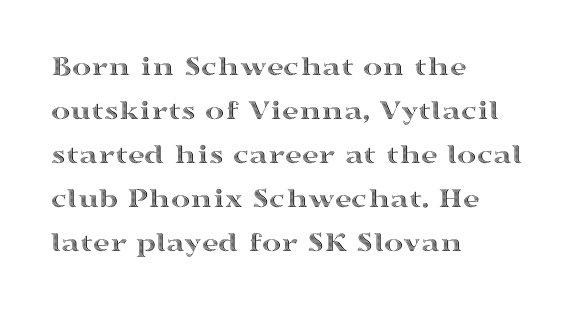
The passage shown has conventional tracking throughout. Looks like regular typesetting: each glyph gets only the width it needs. All the whitespace from short lines collects on the right. Quick note: underline off.
